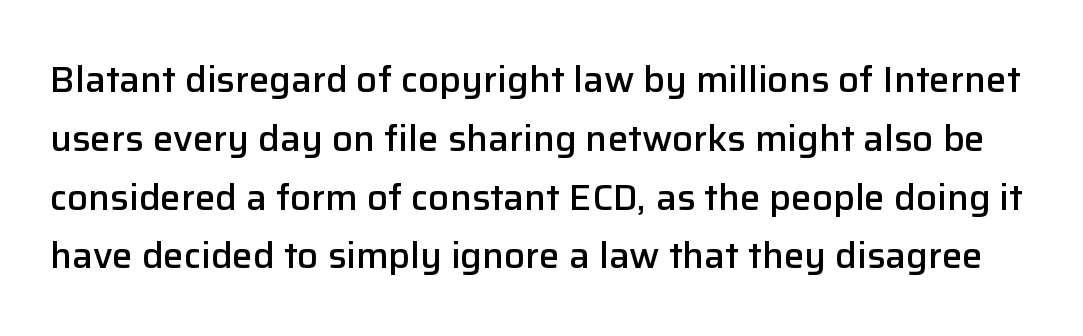
{"serif": "no", "italic": "no", "bold": "semi", "weight": "semibold", "width": "normal", "stroke_contrast": "low", "x_height": "medium", "monospaced": "no", "underline": "no", "line_spacing": "normal", "line_spacing_ratio": 1.59, "letter_spacing": "normal", "letter_spacing_em": 0.0, "glyph_px": 37}
